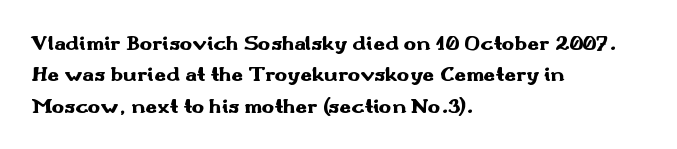
The image shows 21 px bold type, upright; set left-aligned, normal line spacing (1.5x), normal letter spacing, not underlined.
